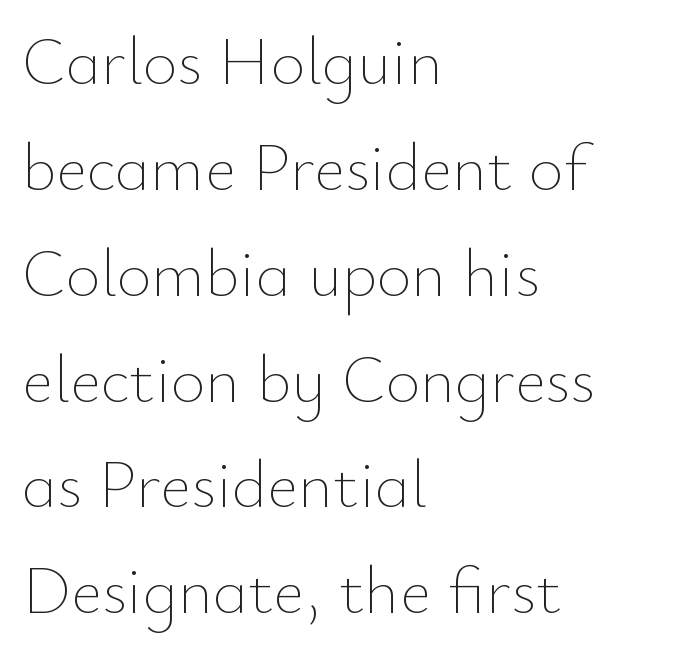
Q: Is the text bold? A: No.
Q: Is the text italic (slanted)? A: No, it is upright.
Q: Is the text underlined? A: No.
Q: How is the paragraph aligned? A: Left-aligned.
Q: Is the spacing between letters normal or unusually wide? A: Normal.
Q: Is the spacing between lines tight, normal or loose? A: Normal.
Q: Width (condensed, normal, or wide)? A: Normal.
Q: Stroke contrast? A: Low.
Q: x-height? A: Small.
Q: Monospaced? A: No.
